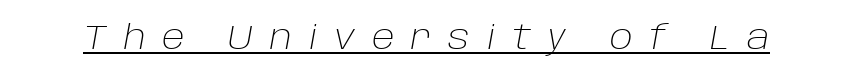
The image shows 34 px light type, italic (leaning right); set unusually wide letter spacing (+0.49 em), underlined; low stroke contrast and a large x-height.
